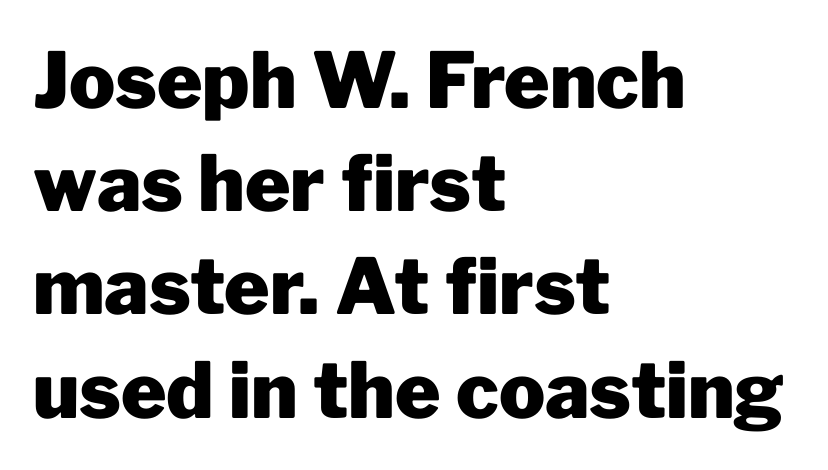
The image shows 77 px heavy sans-serif type, upright; set left-aligned, normal line spacing (1.34x), normal letter spacing, not underlined; low stroke contrast and a medium x-height.
